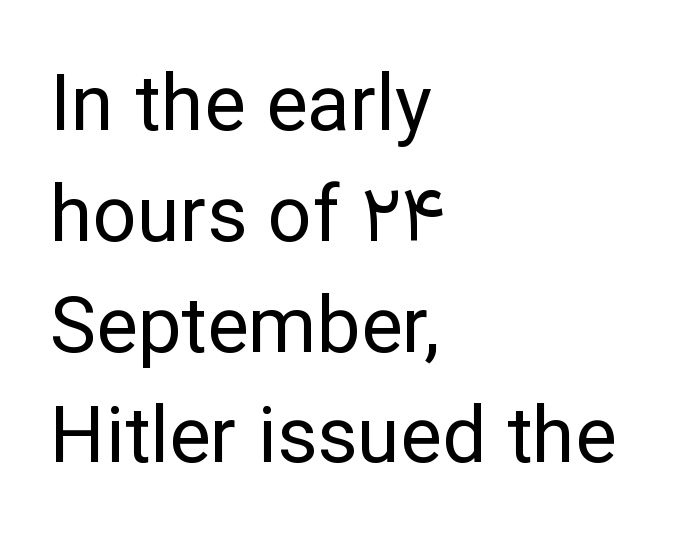
The image shows 78 px regular-weight sans-serif type, upright; set left-aligned, normal line spacing (1.42x), normal letter spacing, not underlined; low stroke contrast and a medium x-height.
